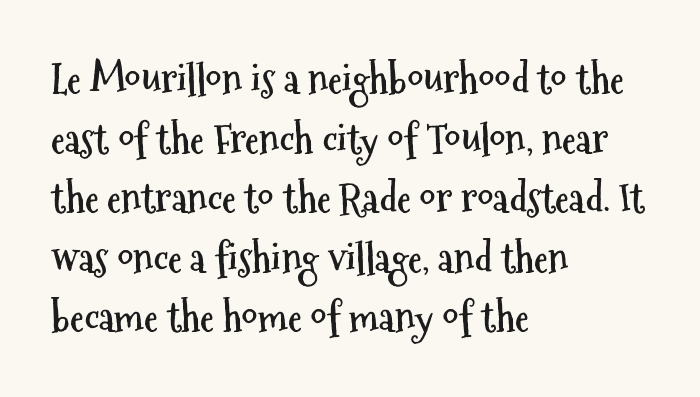
{"serif": "no", "italic": "no", "bold": "yes", "weight": "semibold", "width": "condensed", "stroke_contrast": "medium", "x_height": "medium", "monospaced": "no", "underline": "no", "align": "left", "line_spacing": "normal", "line_spacing_ratio": 1.49, "letter_spacing": "normal", "letter_spacing_em": 0.0, "glyph_px": 40}
